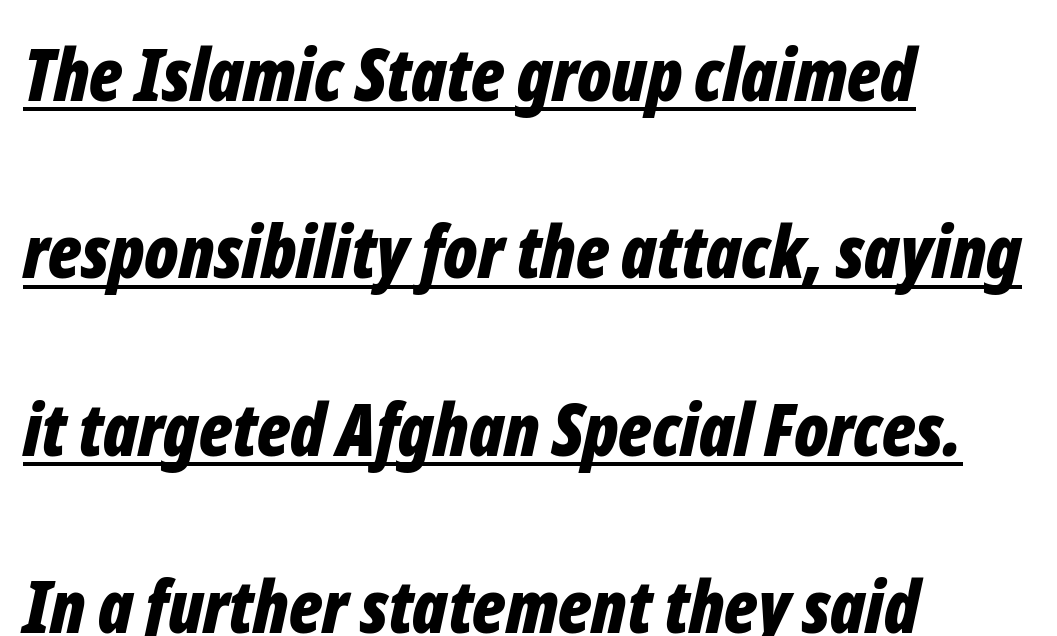
Emphasis-style slanted type is in use. Think of a printed novel: that variable character pitch is what you see here. Layout note: lines flush left. A typesetter would call this zero additional tracking. A typesetter would call this leading open, well beyond the default. The typesetting leans heavy: a genuine bold.
